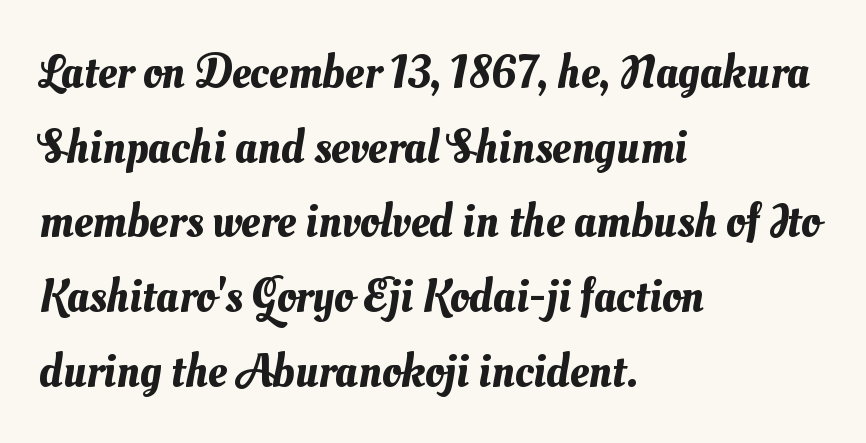
{"width": "normal", "stroke_contrast": "medium", "x_height": "small", "monospaced": "no", "underline": "no", "align": "left", "line_spacing": "normal", "line_spacing_ratio": 1.59, "letter_spacing": "normal", "letter_spacing_em": 0.0, "glyph_px": 47}
